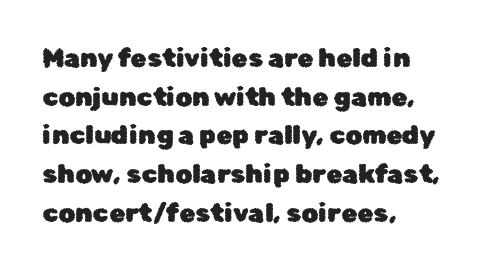
If you measured baseline to baseline, you'd find a middling distance. The line texture is even and compact thanks to regular tracking. Descender tails drop into unmarked territory. Posture: upright roman. Horizontally, the lines are justified to the leading edge only.
